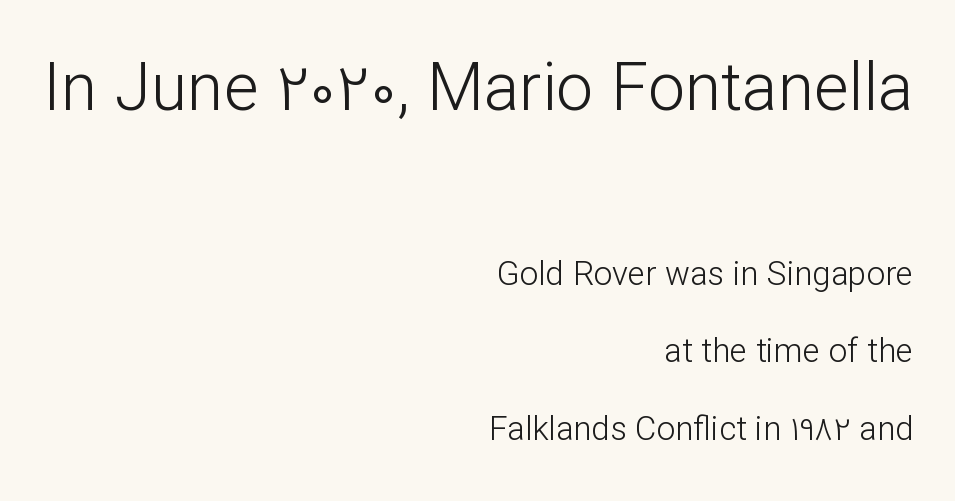
Do the characters align in a grid? No, the font is proportional. Stroke mass is kept to a normal reading level or below. You could call the tracking neutral — neither tight nor loose. The designer went with a sans here, leaving each stem footless. Is the lower block the larger one? No — the upper block carries the bigger type.
